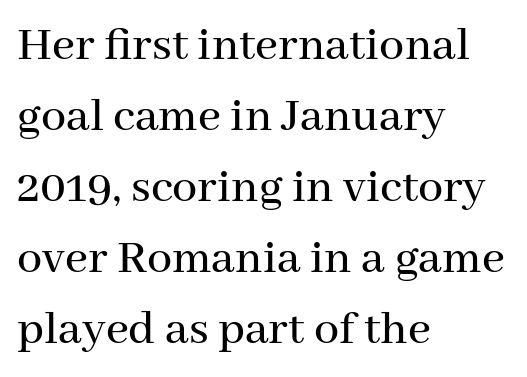
Q: Is the text italic (slanted)? A: No, it is upright.
Q: Is the typeface a serif or a sans-serif typeface? A: Serif.
Q: Is the text underlined? A: No.
Q: How is the paragraph aligned? A: Left-aligned.
Q: Is the spacing between letters normal or unusually wide? A: Normal.
Q: Is the spacing between lines tight, normal or loose? A: Normal.
Q: Width (condensed, normal, or wide)? A: Normal.
Q: Stroke contrast? A: Medium.
Q: x-height? A: Medium.
Q: Monospaced? A: No.
